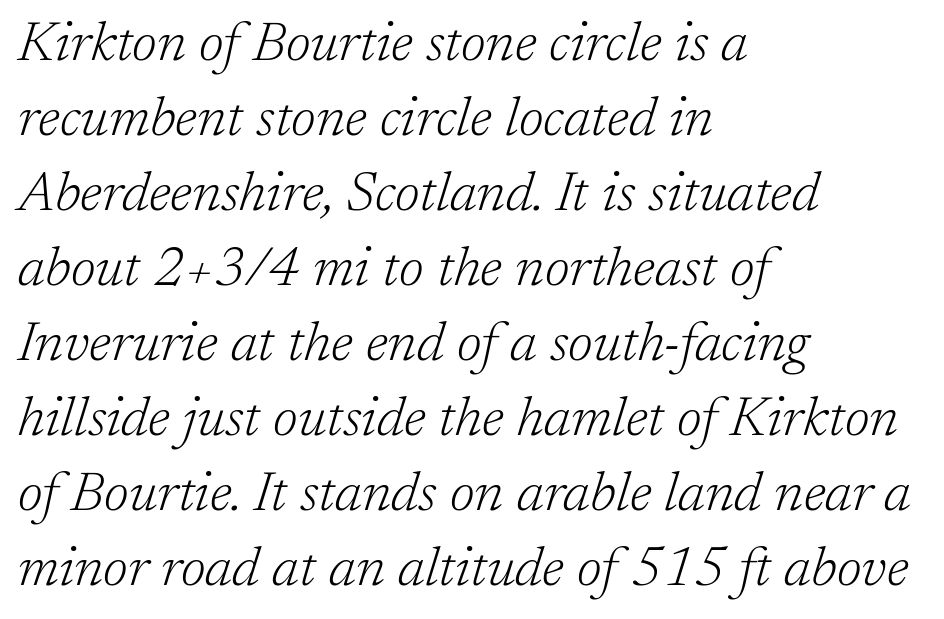
Q: Is the text bold? A: No.
Q: Is the text italic (slanted)? A: Yes, it leans right by about 17 degrees.
Q: Is the typeface a serif or a sans-serif typeface? A: Serif.
Q: Is the text underlined? A: No.
Q: How is the paragraph aligned? A: Left-aligned.
Q: Is the spacing between letters normal or unusually wide? A: Normal.
Q: Is the spacing between lines tight, normal or loose? A: Normal.
Q: Width (condensed, normal, or wide)? A: Normal.
Q: Stroke contrast? A: Low.
Q: x-height? A: Medium.
Q: Monospaced? A: No.
